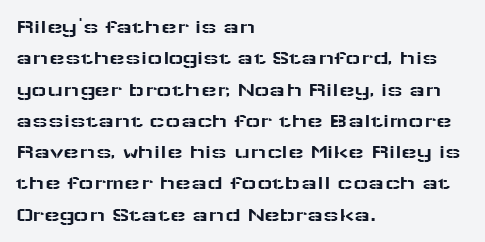
The compositor pushed each line to the left boundary. The designer left line spacing at the default. The rendering keeps characters at their native spacing. No italicization has been applied; the sample stays upright. Clear beneath every line of the passage.
